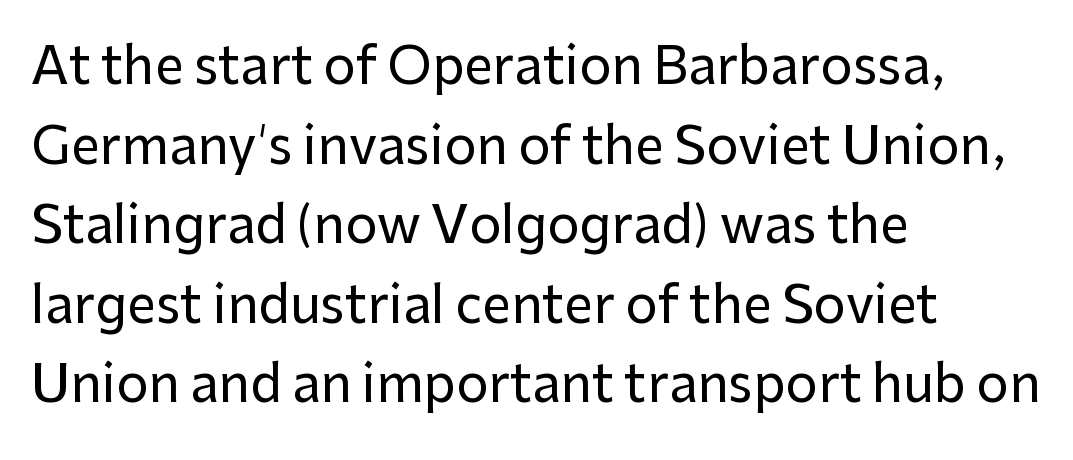
Honestly, the row spacing looks completely unremarkable. The face used here is a sans, in the tradition of grotesques and geometrics. All the whitespace from short lines collects on the right. Varying glyph widths throughout — classic text-font behaviour. Ordinary non-slanted type is in use. Letter spacing: default.
